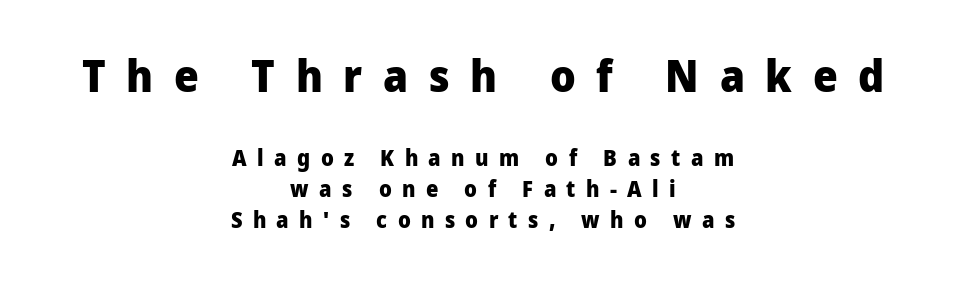
The compositor balanced each line on the midline. Clear beneath every line of the passage. Thick stems and heavy bowls — unmistakably bold. The tracking jumps out immediately: characters are airy and widely separated.
